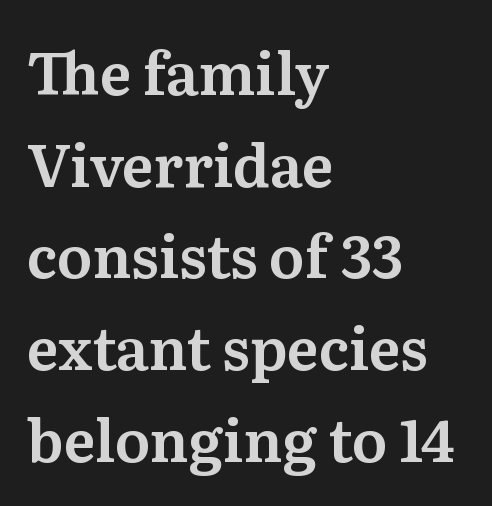
Words appear dense and cohesive because spacing is normal. The letters carry serifs — small finishing strokes at the ends of their stems. Which margin do the lines hug? The left one — the right edge is uneven. When letters stand straight like this, we call the style roman or upright. Glance below the letters and you will spot only blank space.
